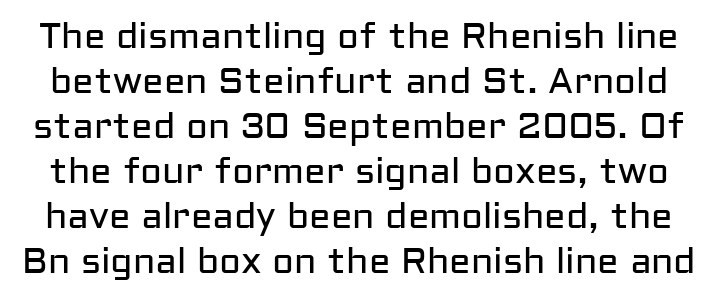
{"serif": "no", "italic": "no", "bold": "no", "weight": "regular", "width": "normal", "stroke_contrast": "low", "x_height": "medium", "monospaced": "no", "underline": "no", "line_spacing": "normal", "line_spacing_ratio": 1.25, "letter_spacing": "normal", "letter_spacing_em": 0.0, "glyph_px": 36}
